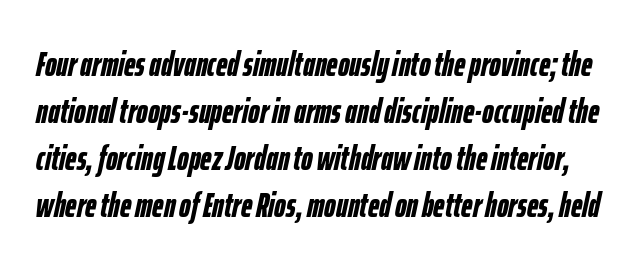
Is this a fixed-width face? No — the glyphs have proportional, varying widths. This is oblique type, the kind used for emphasis or titles. Caption: bold face, heavy strokes. Honestly, there is no underline to notice here at all. Honestly, the letter spacing is just normal — you wouldn't notice it.
